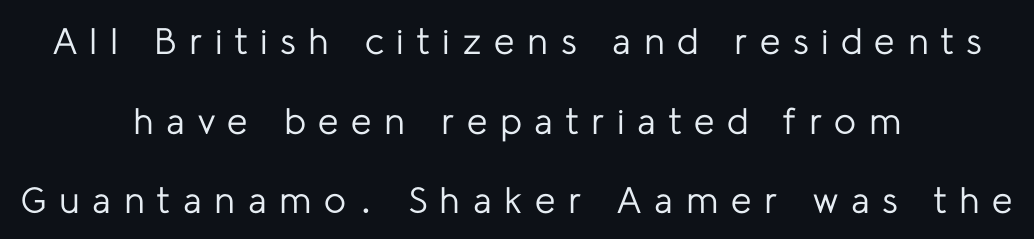
Q: Is the text bold? A: No.
Q: Is the text italic (slanted)? A: No, it is upright.
Q: Is the typeface a serif or a sans-serif typeface? A: Sans-serif.
Q: Is the text underlined? A: No.
Q: How is the paragraph aligned? A: Centered.
Q: Is the spacing between letters normal or unusually wide? A: Unusually wide.
Q: Is the spacing between lines tight, normal or loose? A: Loose.
Q: Width (condensed, normal, or wide)? A: Normal.
Q: Stroke contrast? A: Low.
Q: x-height? A: Medium.
Q: Monospaced? A: No.
